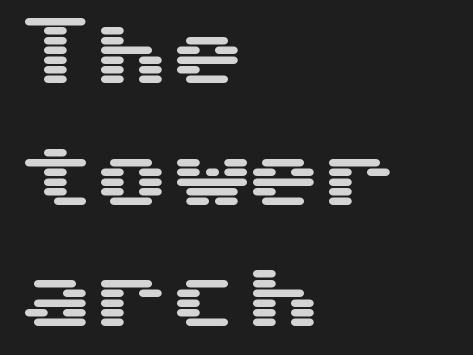
Each word holds together tightly as a unit, with standard inter-letter gaps. The space between consecutive lines is moderate. Horizontal alignment here is leftward, the default for most running prose. Typographically, this falls in the sans-serif category. Type without underlining. The letters stand upright; this is a roman face.
